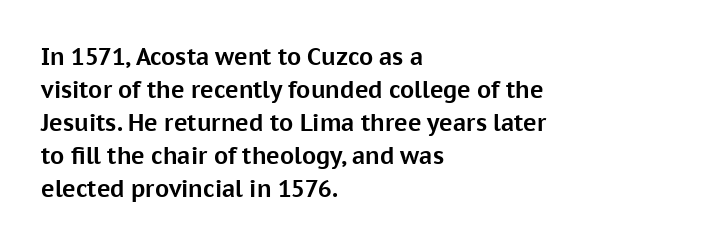
The gaps between neighbouring characters are ordinary and unremarkable. A dark, heavy texture on the line: the type is bold. Leftover space on each line is placed entirely after the last word. Reading down the column, the eye jumps a familiar distance to each next line. This is the regular roman posture of the typeface.
